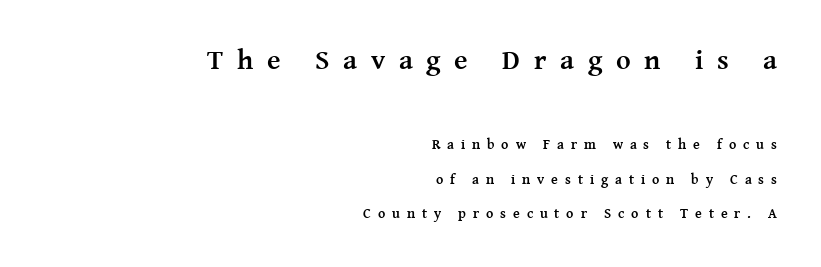
{"serif": "yes", "italic": "no", "bold": "yes", "weight": "semibold", "width": "normal", "stroke_contrast": "medium", "x_height": "medium", "monospaced": "no", "underline": "no", "align": "right", "line_spacing": "loose", "line_spacing_ratio": 2.48, "letter_spacing": "wide", "letter_spacing_em": 0.49, "larger_block": "first", "size_ratio": 2.0, "glyph_px": 28}
